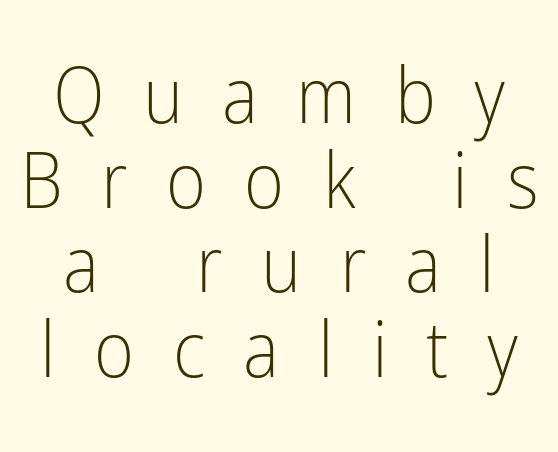
The image shows 77 px light, condensed sans-serif type, upright; set tight line spacing (1.1x), unusually wide letter spacing (+0.5 em), not underlined; low stroke contrast and a medium x-height.
